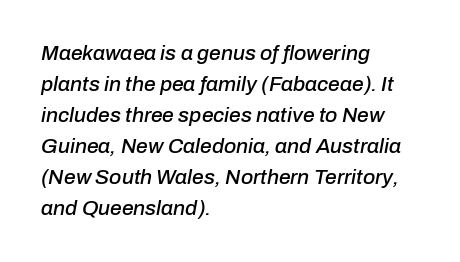
Q: Is the text italic (slanted)? A: Yes, it leans right by about 10 degrees.
Q: Is the text underlined? A: No.
Q: How is the paragraph aligned? A: Left-aligned.
Q: Is the spacing between letters normal or unusually wide? A: Normal.
Q: Is the spacing between lines tight, normal or loose? A: Normal.
